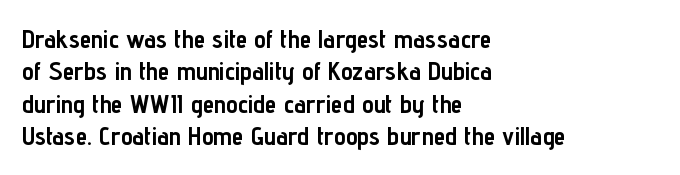
{"italic": "no", "bold": "yes", "underline": "no", "align": "left", "line_spacing": "normal", "line_spacing_ratio": 1.25, "letter_spacing": "normal", "letter_spacing_em": 0.0, "glyph_px": 26}
